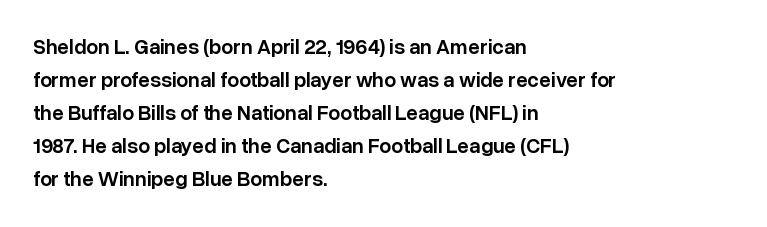
{"italic": "no", "bold": "semi", "underline": "no", "align": "left", "line_spacing": "normal", "line_spacing_ratio": 1.57, "letter_spacing": "normal", "letter_spacing_em": 0.0, "glyph_px": 21}
